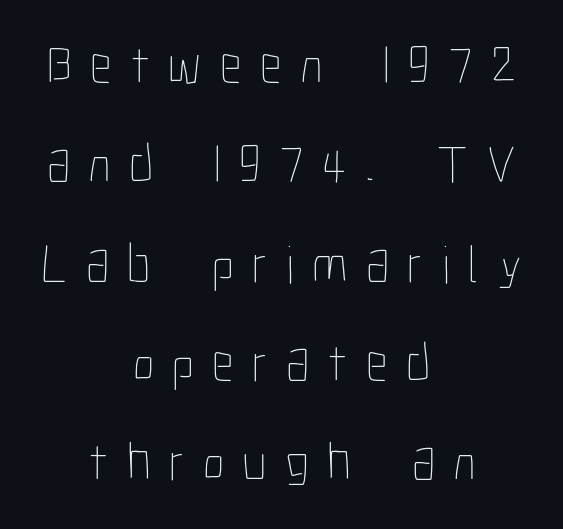
Q: Is the text bold? A: No.
Q: Is the text italic (slanted)? A: No, it is upright.
Q: Is the text underlined? A: No.
Q: How is the paragraph aligned? A: Centered.
Q: Is the spacing between letters normal or unusually wide? A: Unusually wide.
Q: Width (condensed, normal, or wide)? A: Condensed.
Q: Stroke contrast? A: Low.
Q: x-height? A: Medium.
Q: Monospaced? A: No.
